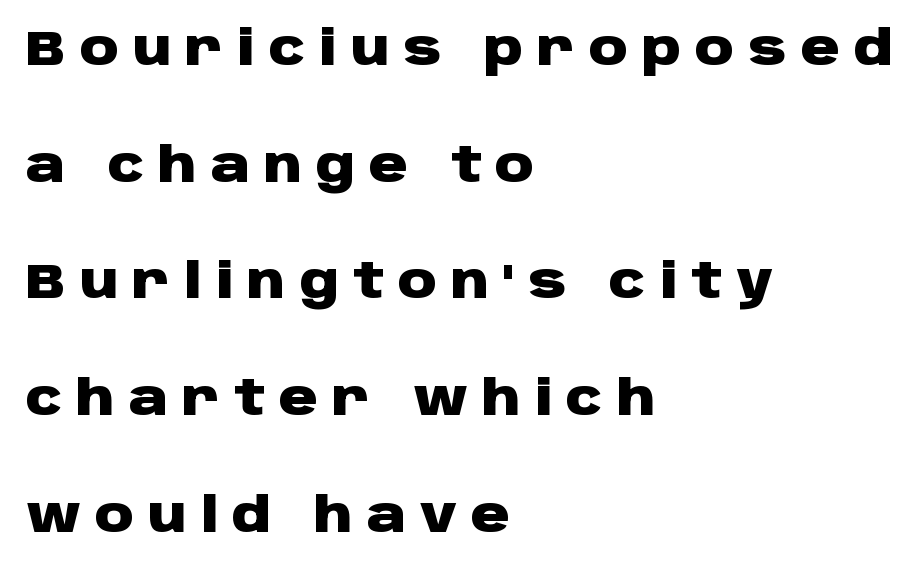
The image shows 48 px heavy, wide sans-serif type, upright; set left-aligned, loose line spacing (2.43x), unusually wide letter spacing (+0.29 em), not underlined; low stroke contrast and a large x-height.
